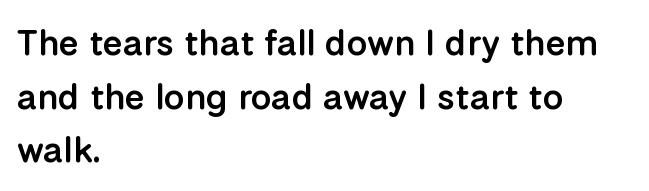
{"serif": "no", "italic": "no", "bold": "semi", "weight": "semibold", "width": "normal", "stroke_contrast": "low", "x_height": "medium", "monospaced": "no", "underline": "no", "align": "left", "line_spacing": "normal", "line_spacing_ratio": 1.49, "letter_spacing": "normal", "letter_spacing_em": 0.0, "glyph_px": 36}
